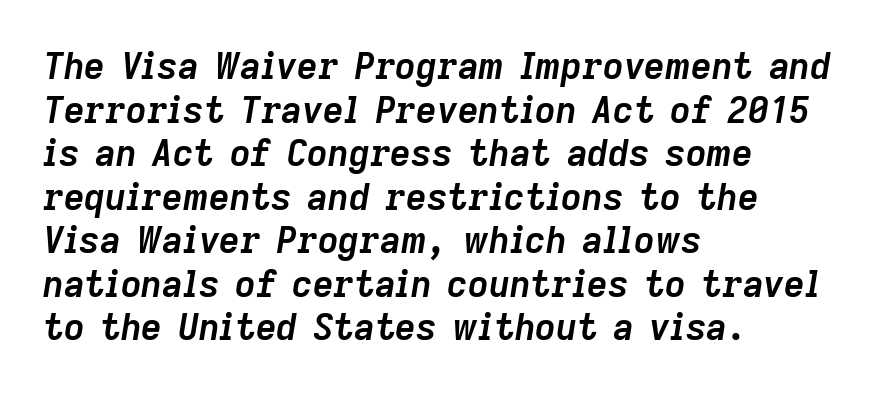
In terms of weight, the rendering is a true, heavy bold. The specimen omits any rule beneath the text block's lines. The whole block is typeset with a tilt. Note the varied advance widths — an 'i' is clearly narrower than an 'm'. Is the letter spacing exaggerated? No — it looks like the ordinary default. Reading down the block, your eye returns to a fixed left position each line.
